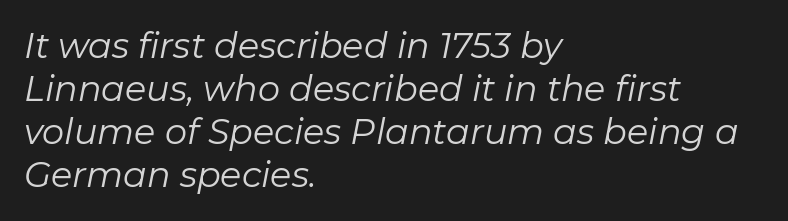
Q: Is the text bold? A: No.
Q: Is the text italic (slanted)? A: Yes, it leans right by about 11 degrees.
Q: Is the text underlined? A: No.
Q: How is the paragraph aligned? A: Left-aligned.
Q: Is the spacing between letters normal or unusually wide? A: Normal.
Q: Width (condensed, normal, or wide)? A: Normal.
Q: Stroke contrast? A: Low.
Q: x-height? A: Medium.
Q: Monospaced? A: No.
